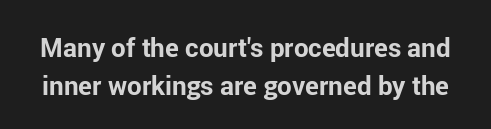
{"italic": "no", "bold": "yes", "underline": "no", "line_spacing": "normal", "line_spacing_ratio": 1.45, "letter_spacing": "normal", "letter_spacing_em": 0.0, "glyph_px": 26}
